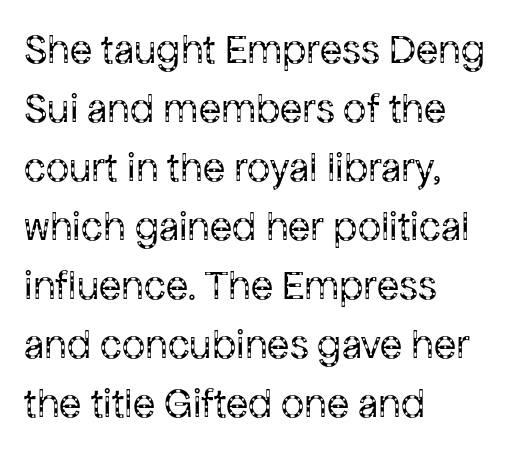
{"serif": "no", "italic": "no", "bold": "no", "weight": "regular", "width": "normal", "stroke_contrast": "low", "x_height": "medium", "monospaced": "no", "underline": "no", "align": "left", "line_spacing": "normal", "line_spacing_ratio": 1.44, "letter_spacing": "normal", "letter_spacing_em": 0.0, "glyph_px": 41}
